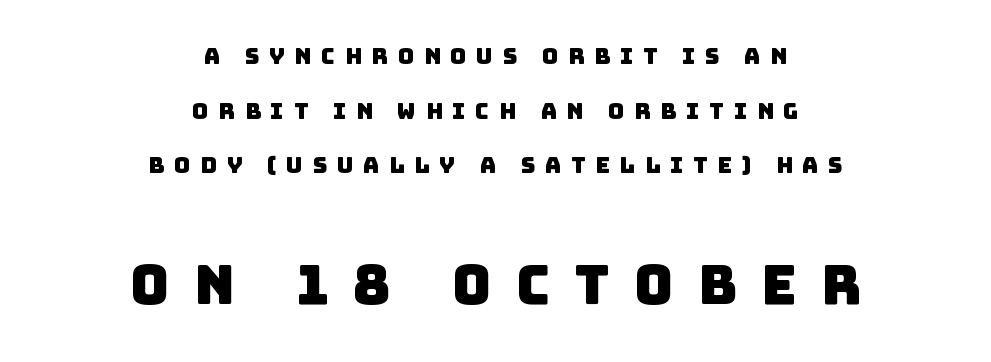
Q: Is the typeface a serif or a sans-serif typeface? A: Sans-serif.
Q: Is the text underlined? A: No.
Q: How is the paragraph aligned? A: Centered.
Q: Is the spacing between letters normal or unusually wide? A: Unusually wide.
Q: Is the spacing between lines tight, normal or loose? A: Loose.
Q: Which block of text is set in a larger size, the first (top) or the second (bottom)? A: The second (bottom) one.
Q: Width (condensed, normal, or wide)? A: Normal.
Q: Stroke contrast? A: Low.
Q: x-height? A: Large.
Q: Monospaced? A: No.
